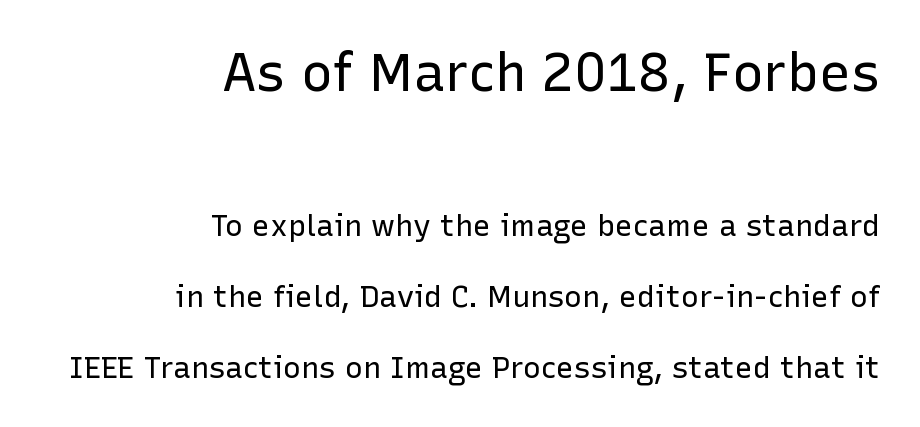
Two sizes are in play, and the larger belongs to the first block. Font category for this specimen: sans-serif. Successive baselines arrive slowly, with a big drop between each. Is the type heavy? It reads as light-to-regular instead.
